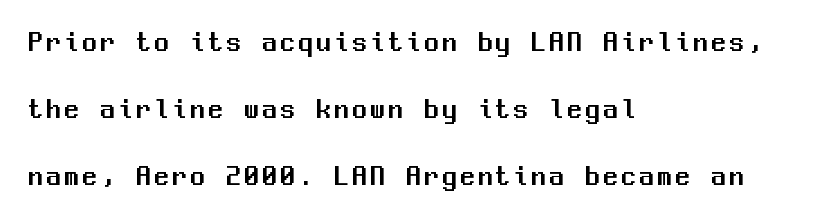
{"serif": "no", "italic": "no", "width": "normal", "stroke_contrast": "medium", "x_height": "medium", "monospaced": "yes", "underline": "no", "align": "left", "line_spacing": "loose", "line_spacing_ratio": 2.31, "glyph_px": 29}
